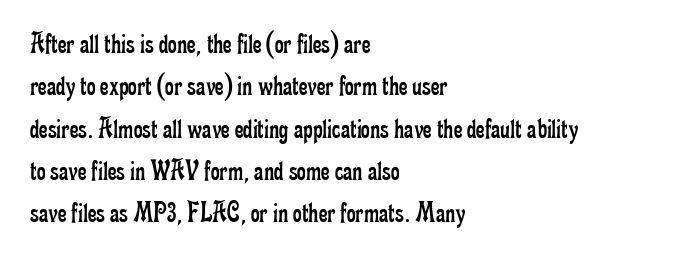
Just letters on the line, the space beneath them empty. No heavy texture on the line: the type isn't bold. Looks like regular typesetting: each glyph gets only the width it needs. Interline gaps are of average width in this sample.
